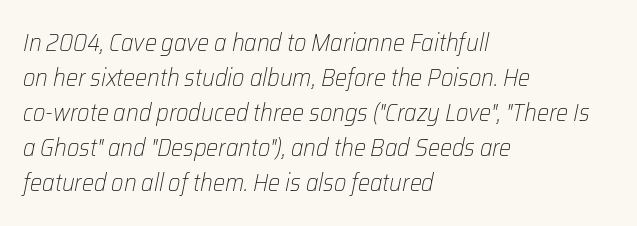
Q: Is the text bold? A: No.
Q: Is the text italic (slanted)? A: Yes, it leans right by about 12 degrees.
Q: Is the text underlined? A: No.
Q: How is the paragraph aligned? A: Left-aligned.
Q: Is the spacing between letters normal or unusually wide? A: Normal.
Q: Is the spacing between lines tight, normal or loose? A: Normal.
